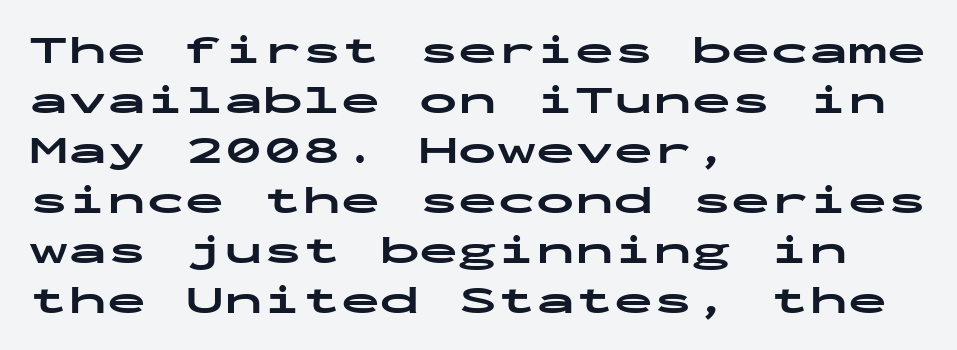
The image shows 39 px bold, wide sans-serif type, upright, monospaced; set left-aligned, normal line spacing (1.28x), normal letter spacing, not underlined; low stroke contrast and a medium x-height.
